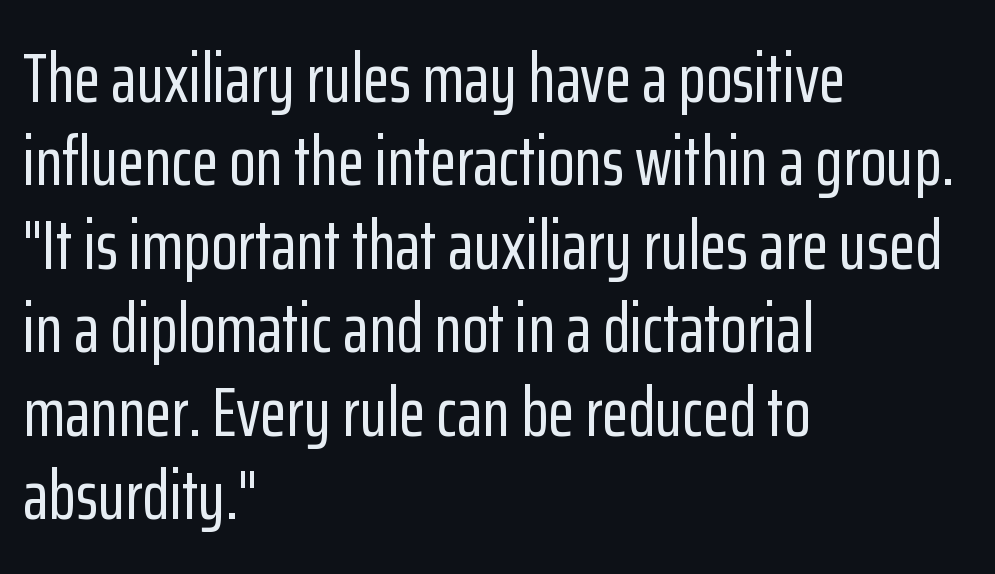
Tracking value appears to be zero — textbook default spacing. A bare baseline throughout the passage. The lines in this sample share a left origin and differ only in where they stop. Here the designer chose a conventional face with non-uniform glyph widths. Style check: upright.
